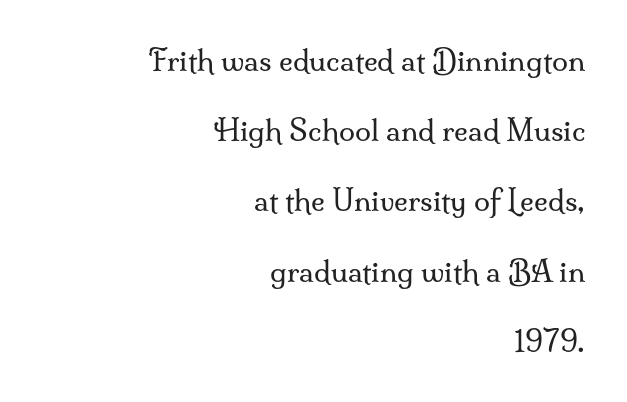
The image shows 29 px regular-weight serif type, upright; set right-aligned, loose line spacing (2.42x), normal letter spacing, not underlined; medium stroke contrast and a small x-height.
